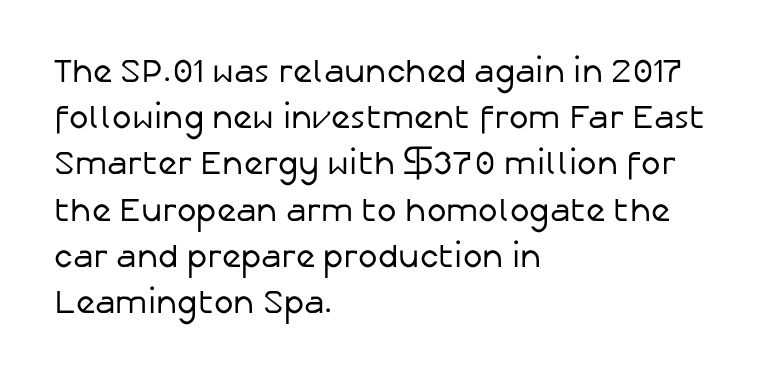
The image shows 33 px regular-weight sans-serif type, upright; set left-aligned, normal line spacing (1.4x), normal letter spacing, not underlined; low stroke contrast and a medium x-height.
